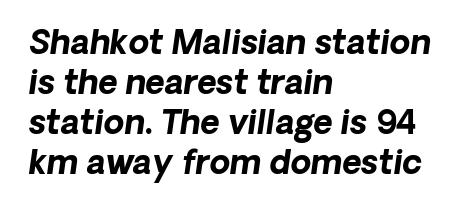
Q: Is the text bold? A: Yes.
Q: Is the text italic (slanted)? A: Yes, it leans right by about 8 degrees.
Q: Is the text underlined? A: No.
Q: How is the paragraph aligned? A: Left-aligned.
Q: Is the spacing between letters normal or unusually wide? A: Normal.
Q: Width (condensed, normal, or wide)? A: Normal.
Q: Stroke contrast? A: Low.
Q: x-height? A: Medium.
Q: Monospaced? A: No.
